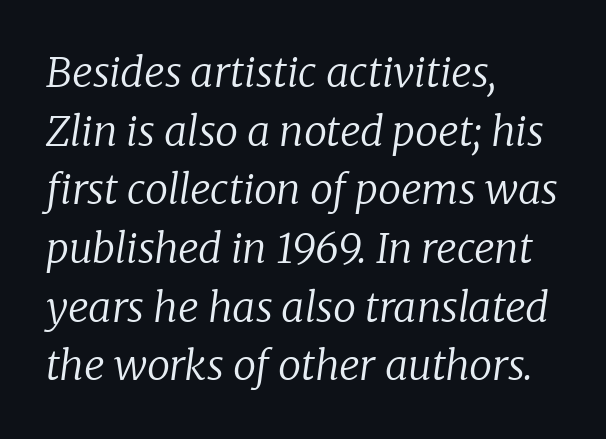
Here the glyphs are tracked normally, forming tight word shapes. This is serif lettering, the kind often seen in printed books. Nothing heavy about these letters — not bold at all. Whoever set this chose a conventional vertical rhythm. Varying glyph widths throughout — classic text-font behaviour. Leftover space on each line is placed entirely after the last word.
